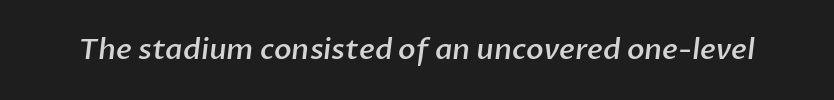
Q: Is the text bold? A: Semi-bold.
Q: Is the typeface a serif or a sans-serif typeface? A: Sans-serif.
Q: Is the text underlined? A: No.
Q: Is the spacing between letters normal or unusually wide? A: Normal.
Q: Width (condensed, normal, or wide)? A: Normal.
Q: Stroke contrast? A: Low.
Q: x-height? A: Medium.
Q: Monospaced? A: No.
